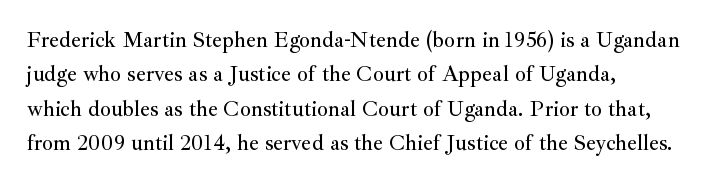
Teacher's note: observe the even left margin — that is flush-left alignment. The passage shown has conventional tracking throughout. It's the straight-up-and-down kind of type. The block of text has a typical density, with ordinary space between rows. The area under the type is left untouched.
